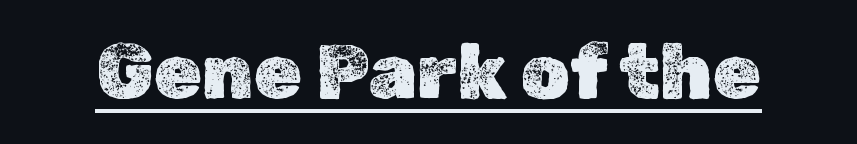
Unlike italic type, these characters show no tilt at all. Glance below the letters and you will spot a drawn line. Spacing verdict: proportional, widths tailored to each character. Tracking value appears to be zero — textbook default spacing.
